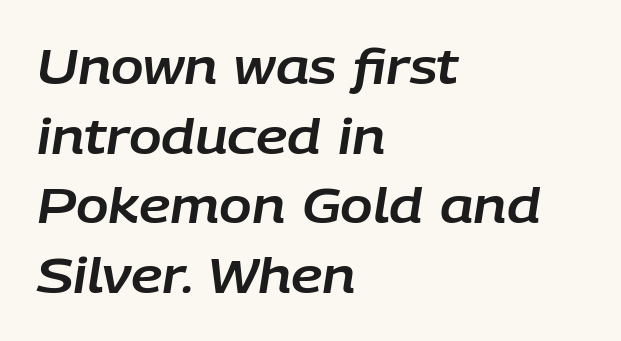
{"italic": "yes", "lean": "right", "slant_degrees": 9, "width": "normal", "stroke_contrast": "low", "x_height": "large", "monospaced": "no", "underline": "no", "align": "left", "line_spacing": "normal", "line_spacing_ratio": 1.45, "letter_spacing": "normal", "letter_spacing_em": 0.0, "glyph_px": 48}
